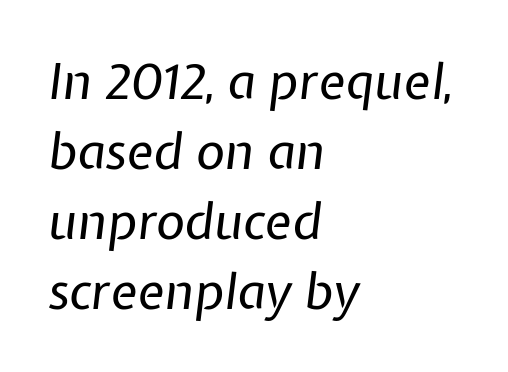
Q: Is the text bold? A: No.
Q: Is the text italic (slanted)? A: Yes, it leans right by about 7 degrees.
Q: Is the text underlined? A: No.
Q: How is the paragraph aligned? A: Left-aligned.
Q: Is the spacing between letters normal or unusually wide? A: Normal.
Q: Is the spacing between lines tight, normal or loose? A: Normal.
Q: Width (condensed, normal, or wide)? A: Normal.
Q: Stroke contrast? A: Low.
Q: x-height? A: Medium.
Q: Monospaced? A: No.
